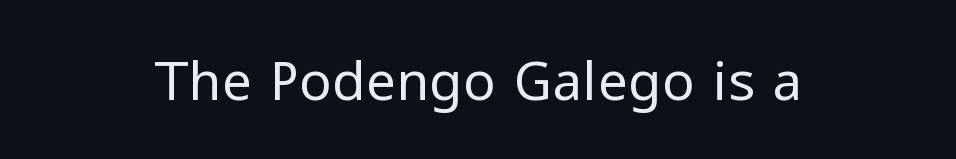
I'd call this a sans setting — the letters go barefoot. You could not count columns in this text — the font is proportionally spaced. No italicization has been applied; the sample stays upright. Is the stroke heavy? The answer is a plain regular-or-lighter.
